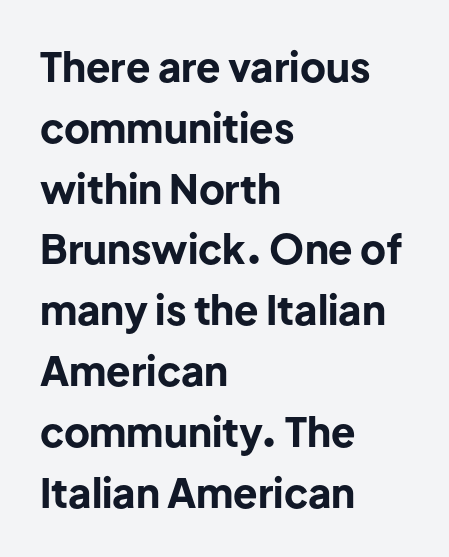
{"serif": "no", "italic": "no", "bold": "yes", "weight": "bold", "width": "normal", "stroke_contrast": "low", "x_height": "medium", "monospaced": "no", "underline": "no", "align": "left", "line_spacing": "normal", "line_spacing_ratio": 1.52, "letter_spacing": "normal", "letter_spacing_em": 0.0, "glyph_px": 40}
